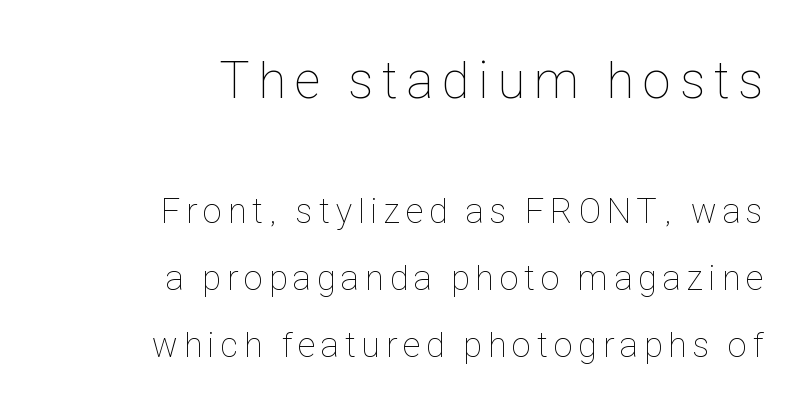
Q: Is the text bold? A: No.
Q: Is the text italic (slanted)? A: No, it is upright.
Q: Is the text underlined? A: No.
Q: How is the paragraph aligned? A: Right-aligned.
Q: Is the spacing between lines tight, normal or loose? A: Loose.
Q: Which block of text is set in a larger size, the first (top) or the second (bottom)? A: The first (top) one.
Q: Width (condensed, normal, or wide)? A: Condensed.
Q: Stroke contrast? A: Low.
Q: x-height? A: Medium.
Q: Monospaced? A: No.
